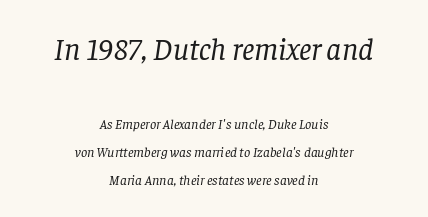
The image shows 31 px regular-weight serif type, italic (leaning right); set centered, loose line spacing (2.01x), normal letter spacing, not underlined; the first (top) block is 2.21x larger; low stroke contrast and a large x-height.
